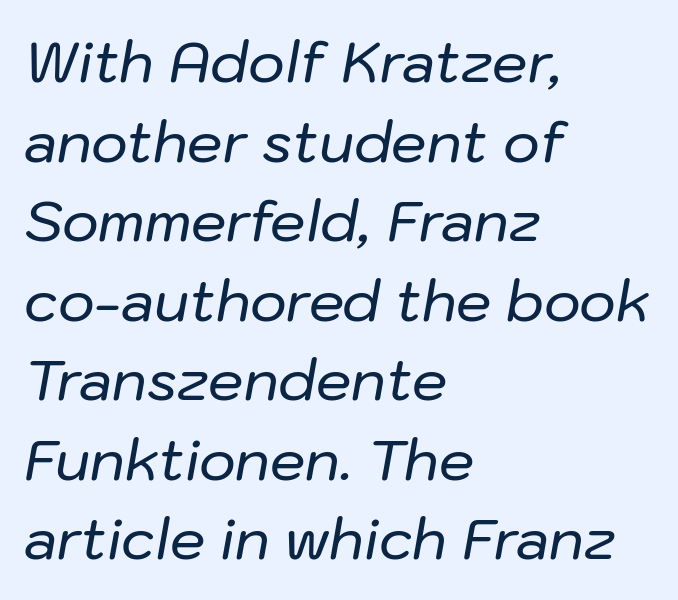
Unmarked baselines from the first word to the last. Each new line begins a customary step beneath the previous one. Is the block centered? No — it sits flush against the left margin. The type is set solid horizontally, with unmodified tracking.
